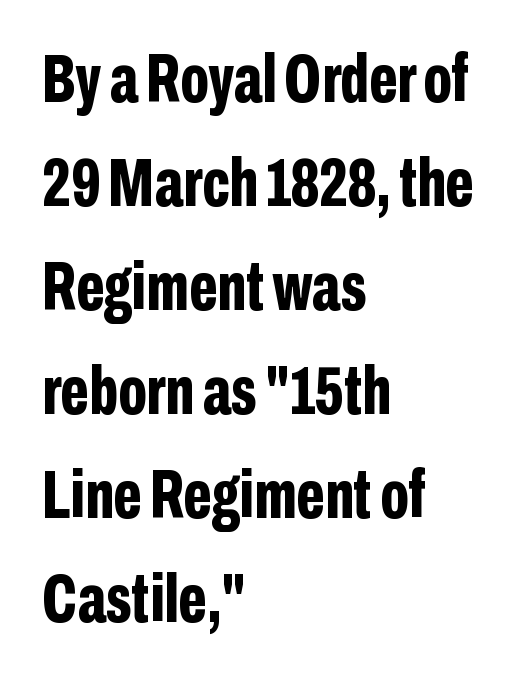
The leading is moderate, giving the passage an even texture. The face used here is proportionally spaced, like ordinary book or web type. The designer went with a sans here, leaving each stem footless. The face used here has the dense, thick strokes of a bold. Is the letter spacing exaggerated? No — it looks like the ordinary default. The passage shown is not underscored anywhere.
